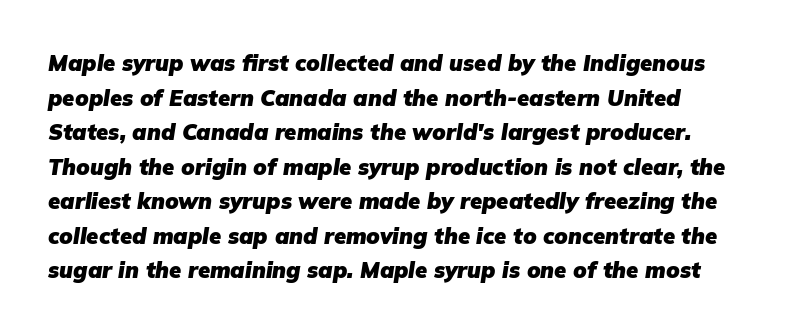
A typesetter would call this leading conventional body-copy spacing. The typography opts for an oblique posture over an upright one. Bold? Absolutely — the strokes are thick and heavy. One-word summary of the alignment: left. Words appear dense and cohesive because spacing is normal. The words here are not underlined.
